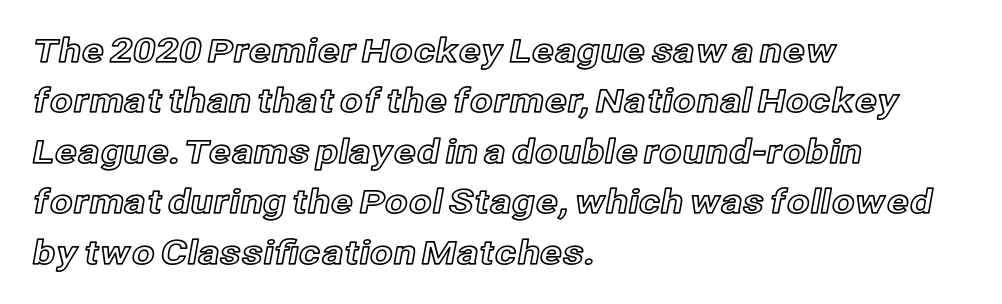
Students, note that the glyphs here touch the page at normal intervals. The paragraph has a hard left edge and a soft right edge. Nobody drew a line under any word here.
